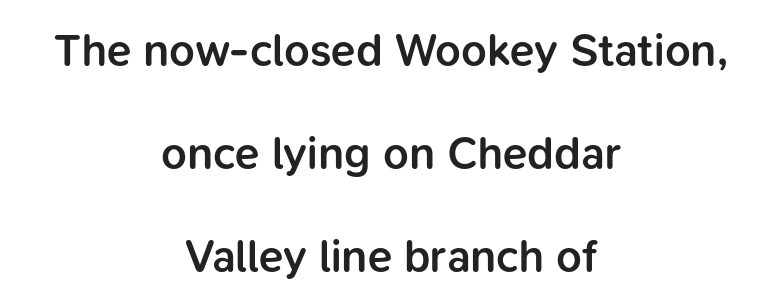
The image shows 45 px semibold sans-serif type, upright; set centered, loose line spacing (2.29x), normal letter spacing, not underlined; low stroke contrast and a medium x-height.
